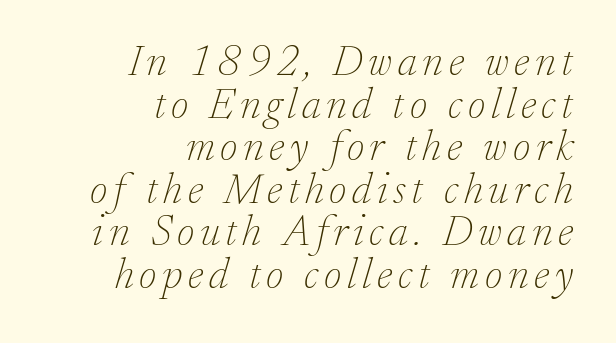
{"serif": "yes", "italic": "yes", "lean": "right", "slant_degrees": 17, "bold": "no", "weight": "thin", "width": "normal", "stroke_contrast": "low", "x_height": "small", "monospaced": "no", "underline": "no", "align": "right", "line_spacing": "tight", "line_spacing_ratio": 0.99, "glyph_px": 43}
